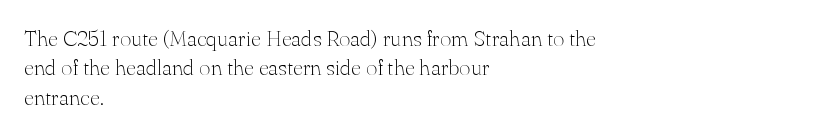
{"italic": "no", "bold": "no", "underline": "no", "align": "left", "line_spacing": "normal", "line_spacing_ratio": 1.34, "letter_spacing": "normal", "letter_spacing_em": 0.0, "glyph_px": 22}
